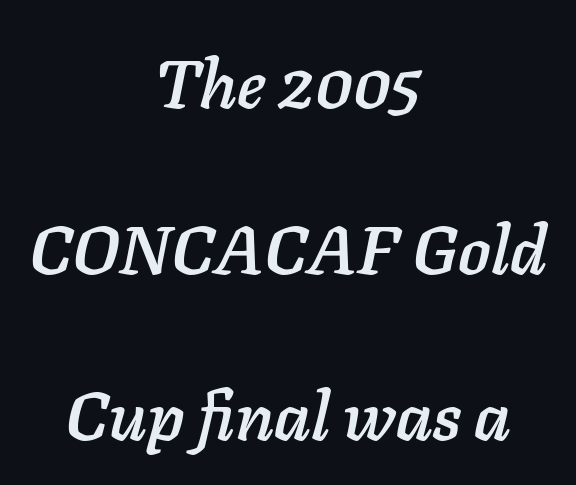
The image shows 68 px text type, italic (leaning right); set centered, loose line spacing (2.44x), normal letter spacing, not underlined; low stroke contrast and a medium x-height.
